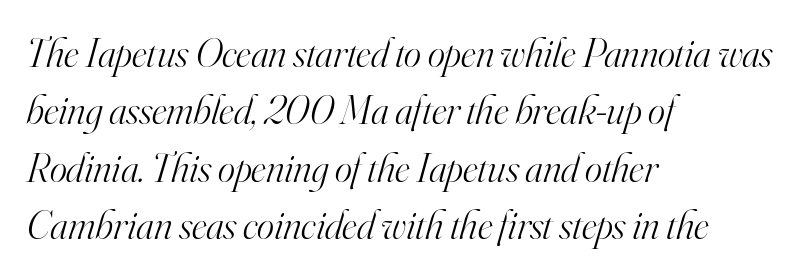
Q: Is the text bold? A: No.
Q: Is the text italic (slanted)? A: Yes, it leans right by about 16 degrees.
Q: Is the typeface a serif or a sans-serif typeface? A: Serif.
Q: Is the text underlined? A: No.
Q: How is the paragraph aligned? A: Left-aligned.
Q: Is the spacing between letters normal or unusually wide? A: Normal.
Q: Is the spacing between lines tight, normal or loose? A: Normal.
Q: Width (condensed, normal, or wide)? A: Normal.
Q: Stroke contrast? A: High.
Q: x-height? A: Small.
Q: Monospaced? A: No.
